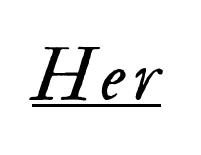
{"italic": "yes", "lean": "right", "slant_degrees": 17, "bold": "no", "weight": "regular", "width": "normal", "stroke_contrast": "medium", "x_height": "small", "monospaced": "no", "underline": "yes", "glyph_px": 72}
